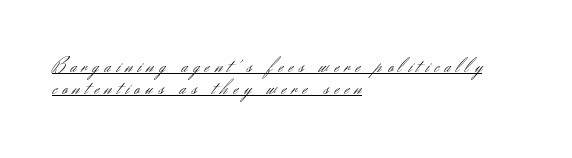
The image shows 21 px text type; set left-aligned, tight line spacing (1.05x), unusually wide letter spacing (+0.27 em), underlined.
